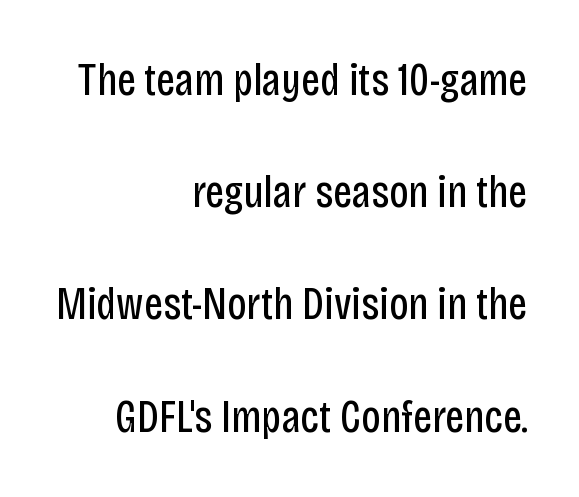
The image shows 46 px regular-weight, condensed sans-serif type, upright; set right-aligned, loose line spacing (2.44x), normal letter spacing, not underlined; low stroke contrast and a large x-height.
